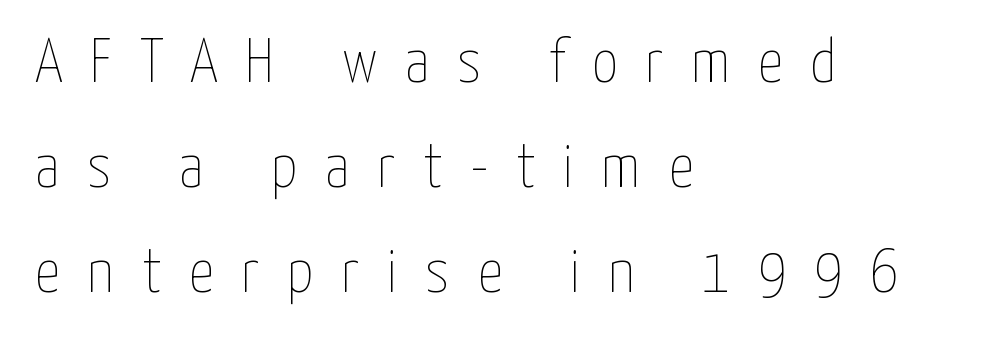
Successive baselines arrive at the customary interval. Caption: multi-line text, flush left, ragged right. Nope, not italic — everything's standing straight. Inter-character spacing is expanded well beyond the font's built-in metrics. The strokes carry an ordinary text weight at most.
